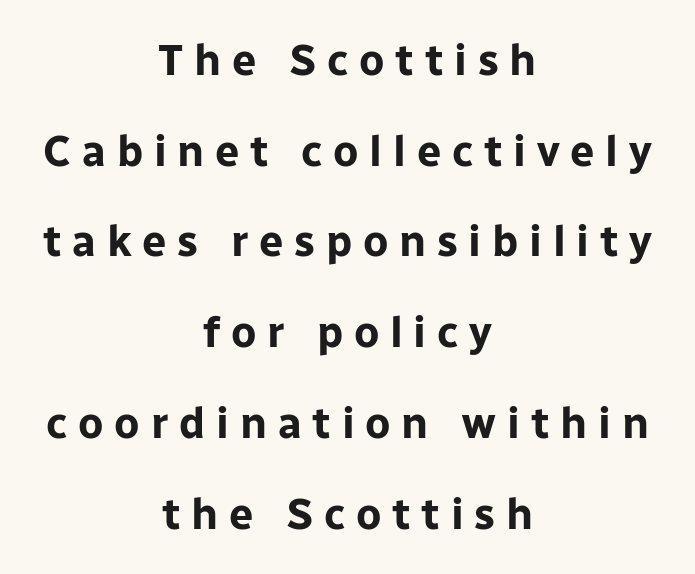
The image shows 43 px bold sans-serif type, upright; set centered, loose line spacing (2.11x), unusually wide letter spacing (+0.25 em), not underlined; low stroke contrast and a medium x-height.
